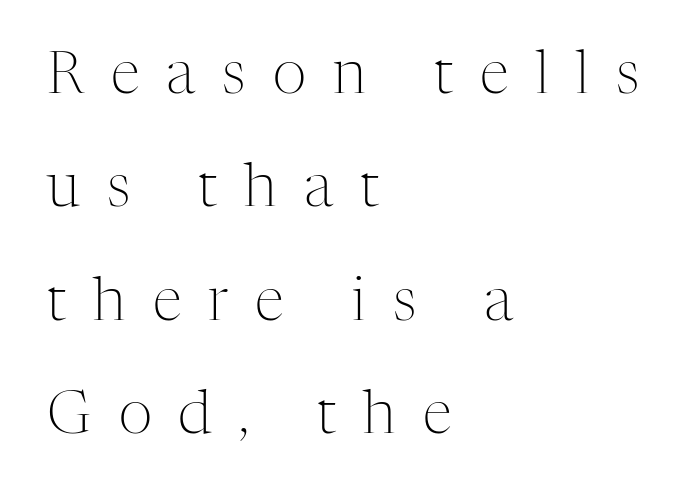
The image shows 59 px light serif type, upright; set left-aligned, loose line spacing (1.92x), unusually wide letter spacing (+0.46 em), not underlined; medium stroke contrast and a medium x-height.
